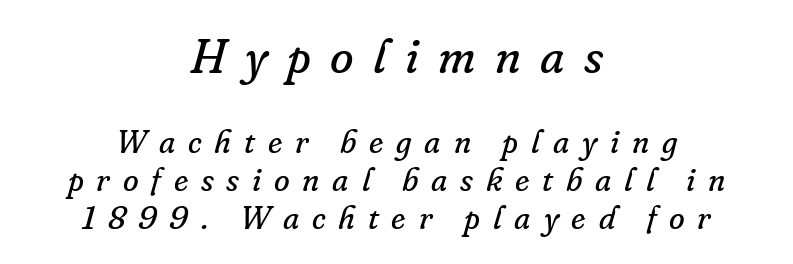
{"serif": "yes", "italic": "yes", "lean": "right", "slant_degrees": 16, "bold": "no", "weight": "regular", "width": "normal", "stroke_contrast": "low", "x_height": "small", "monospaced": "no", "underline": "no", "align": "center", "line_spacing_ratio": 1.18, "letter_spacing": "wide", "letter_spacing_em": 0.4, "larger_block": "first", "size_ratio": 1.5, "glyph_px": 48}
